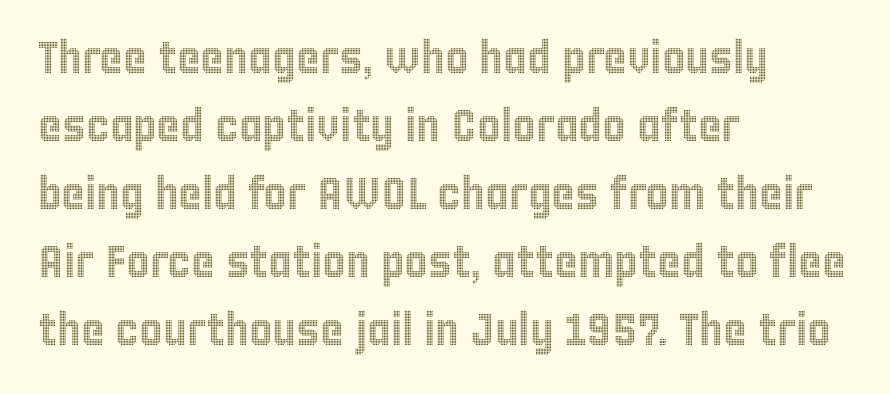
The image shows 45 px condensed type, upright; set left-aligned, normal line spacing (1.51x), normal letter spacing, not underlined; a large x-height.
